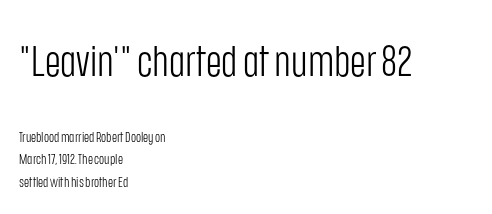
The image shows 43 px light, condensed sans-serif type, upright; set left-aligned, normal line spacing (1.61x), normal letter spacing, not underlined; the first (top) block is 3.07x larger; low stroke contrast and a large x-height.
